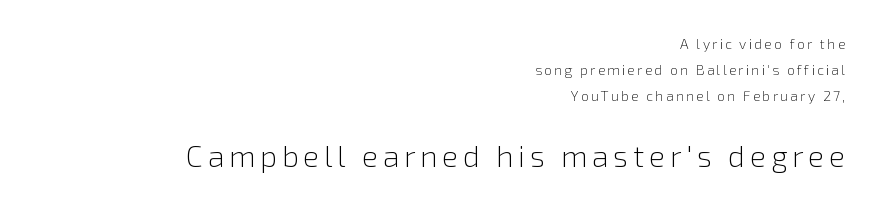
{"serif": "no", "italic": "no", "bold": "no", "weight": "light", "width": "normal", "x_height": "medium", "monospaced": "no", "underline": "no", "align": "right", "line_spacing_ratio": 1.85, "larger_block": "second", "size_ratio": 2.14, "glyph_px": 30}
